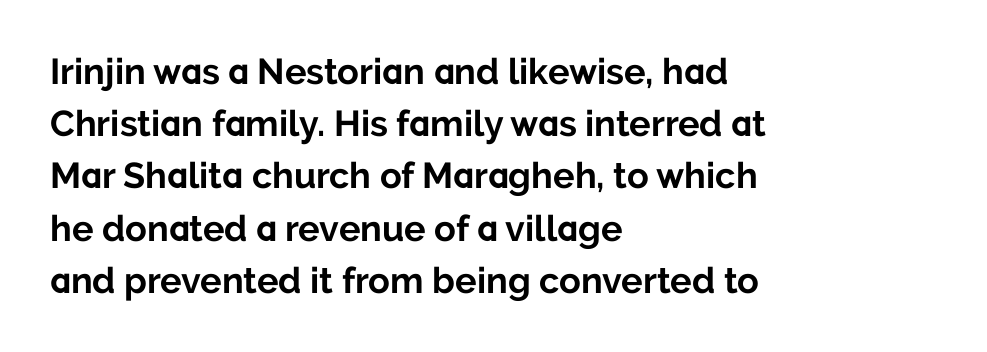
Q: Is the text bold? A: Yes.
Q: Is the text italic (slanted)? A: No, it is upright.
Q: Is the typeface a serif or a sans-serif typeface? A: Sans-serif.
Q: Is the text underlined? A: No.
Q: How is the paragraph aligned? A: Left-aligned.
Q: Is the spacing between letters normal or unusually wide? A: Normal.
Q: Is the spacing between lines tight, normal or loose? A: Normal.
Q: Width (condensed, normal, or wide)? A: Normal.
Q: Stroke contrast? A: Low.
Q: x-height? A: Medium.
Q: Monospaced? A: No.
